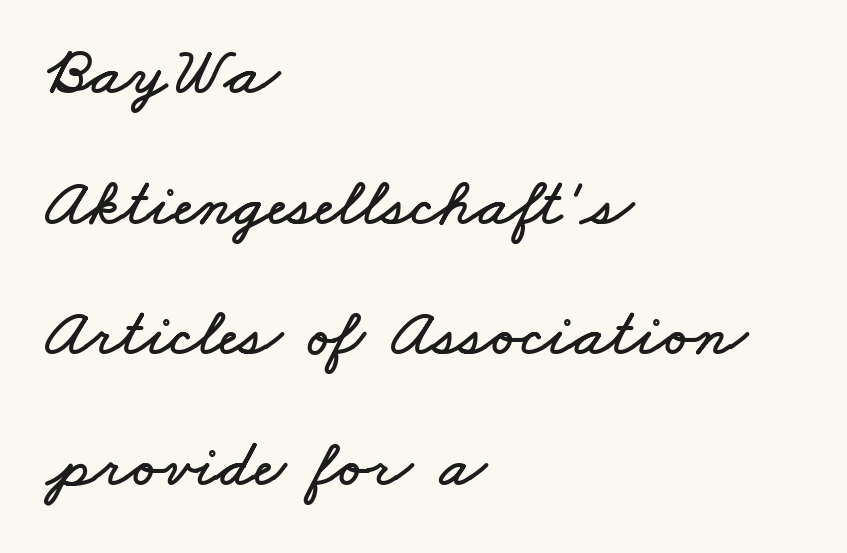
Q: Is the text underlined? A: No.
Q: How is the paragraph aligned? A: Left-aligned.
Q: Is the spacing between letters normal or unusually wide? A: Normal.
Q: Is the spacing between lines tight, normal or loose? A: Loose.
Q: Width (condensed, normal, or wide)? A: Wide.
Q: Stroke contrast? A: Low.
Q: x-height? A: Small.
Q: Monospaced? A: No.
